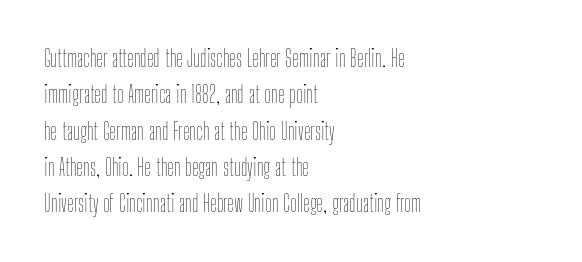
Q: Is the text bold? A: No.
Q: Is the text italic (slanted)? A: No, it is upright.
Q: Is the text underlined? A: No.
Q: How is the paragraph aligned? A: Left-aligned.
Q: Is the spacing between letters normal or unusually wide? A: Normal.
Q: Is the spacing between lines tight, normal or loose? A: Normal.
